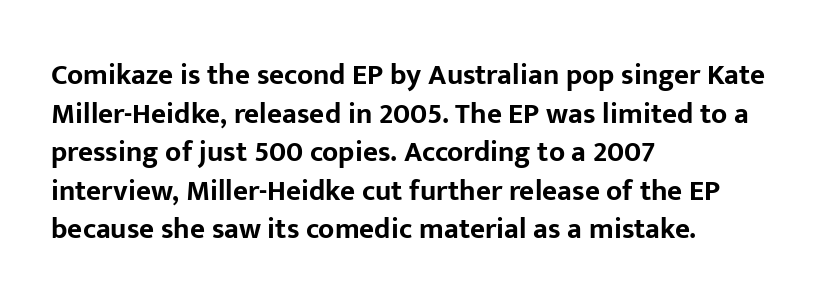
{"serif": "no", "italic": "no", "bold": "yes", "weight": "bold", "width": "normal", "stroke_contrast": "low", "x_height": "medium", "monospaced": "no", "underline": "no", "align": "left", "line_spacing": "normal", "line_spacing_ratio": 1.33, "letter_spacing": "normal", "letter_spacing_em": 0.0, "glyph_px": 29}
